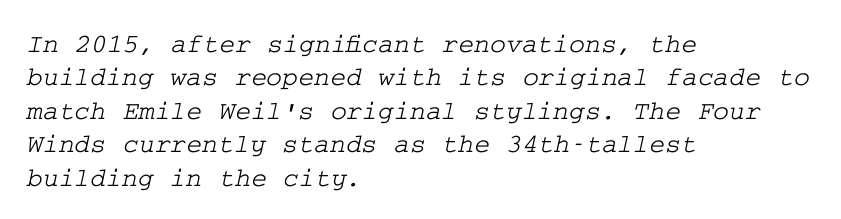
{"underline": "no", "align": "left", "line_spacing_ratio": 1.24, "letter_spacing": "normal", "letter_spacing_em": 0.0, "glyph_px": 27}
